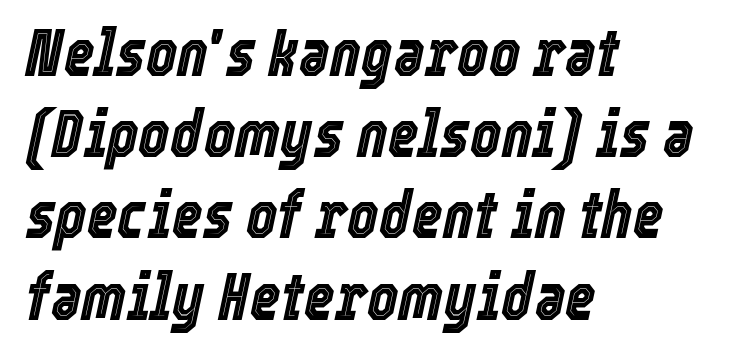
Q: Is the text italic (slanted)? A: Yes, it leans right by about 12 degrees.
Q: Is the text underlined? A: No.
Q: How is the paragraph aligned? A: Left-aligned.
Q: Is the spacing between letters normal or unusually wide? A: Normal.
Q: Width (condensed, normal, or wide)? A: Condensed.
Q: x-height? A: Medium.
Q: Monospaced? A: No.
